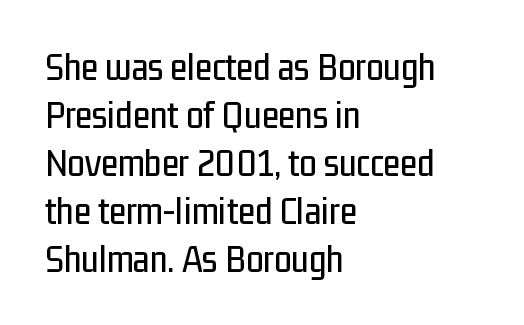
Words appear dense and cohesive because spacing is normal. Grotesque or geometric, the face here clearly has no serifs. Unmarked baselines from the first word to the last. Casual observation: everything's shoved over to the left.
